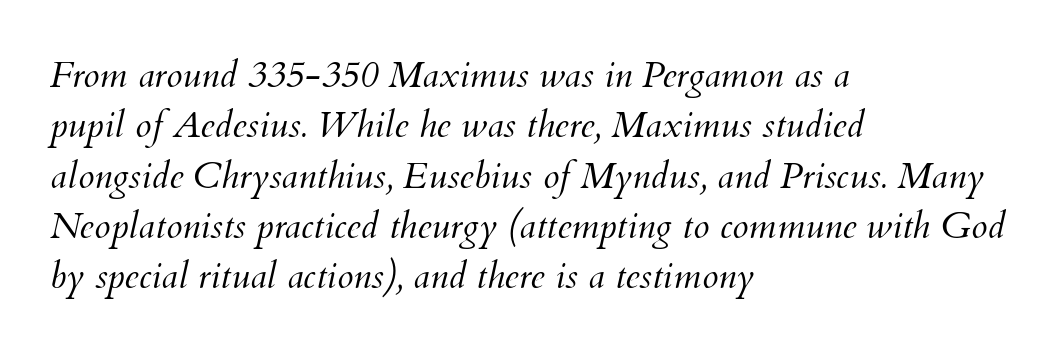
{"italic": "yes", "lean": "right", "slant_degrees": 12, "bold": "no", "weight": "light", "width": "normal", "stroke_contrast": "medium", "x_height": "small", "monospaced": "no", "underline": "no", "align": "left", "line_spacing": "normal", "line_spacing_ratio": 1.36, "letter_spacing": "normal", "letter_spacing_em": 0.0, "glyph_px": 37}
